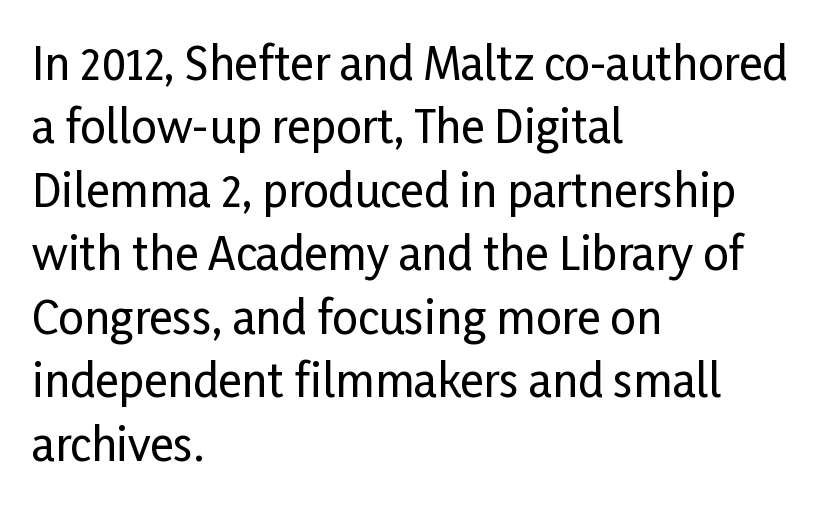
The image shows 45 px condensed sans-serif type, upright; set left-aligned, normal line spacing (1.41x), normal letter spacing, not underlined; low stroke contrast and a medium x-height.
